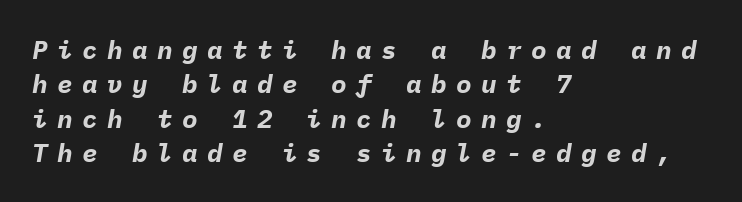
The image shows 26 px bold type, italic (leaning right); set left-aligned, normal line spacing (1.32x), unusually wide letter spacing (+0.36 em), not underlined.
